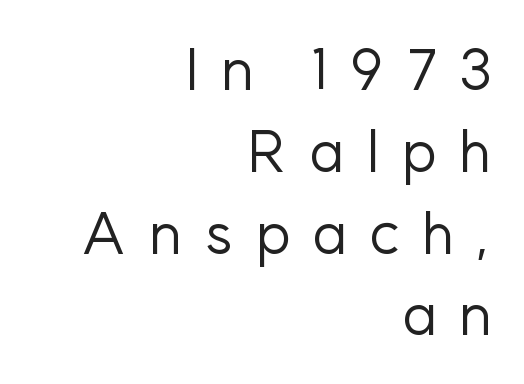
{"serif": "no", "italic": "no", "bold": "no", "weight": "regular", "width": "normal", "stroke_contrast": "low", "x_height": "medium", "monospaced": "no", "underline": "no", "align": "right", "line_spacing": "normal", "line_spacing_ratio": 1.41, "letter_spacing": "wide", "letter_spacing_em": 0.38, "glyph_px": 58}
